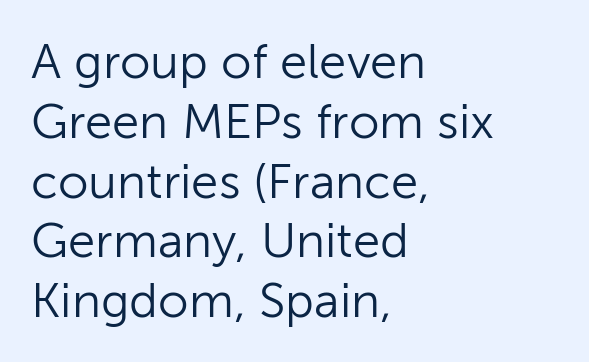
The image shows 49 px light sans-serif type, upright; set left-aligned, line spacing 1.22x, normal letter spacing, not underlined; low stroke contrast and a medium x-height.
